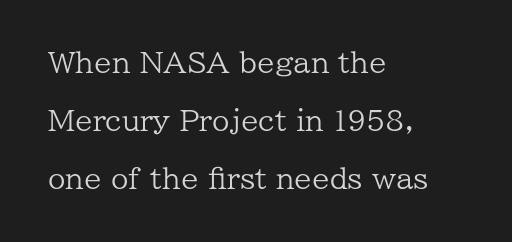
The image shows 28 px regular-weight serif type, upright; set left-aligned, loose line spacing (2.08x), normal letter spacing, not underlined; low stroke contrast and a medium x-height.
